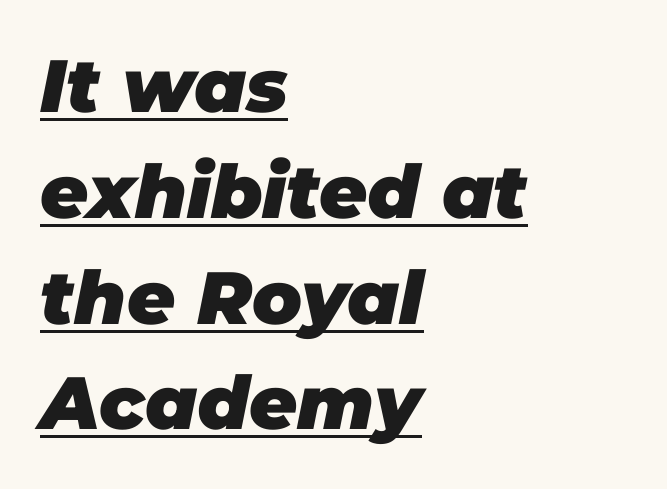
Q: Is the text bold? A: Yes.
Q: Is the text italic (slanted)? A: Yes, it leans right by about 11 degrees.
Q: Is the text underlined? A: Yes.
Q: How is the paragraph aligned? A: Left-aligned.
Q: Is the spacing between letters normal or unusually wide? A: Normal.
Q: Is the spacing between lines tight, normal or loose? A: Normal.
Q: Width (condensed, normal, or wide)? A: Normal.
Q: Stroke contrast? A: Low.
Q: x-height? A: Large.
Q: Monospaced? A: No.
